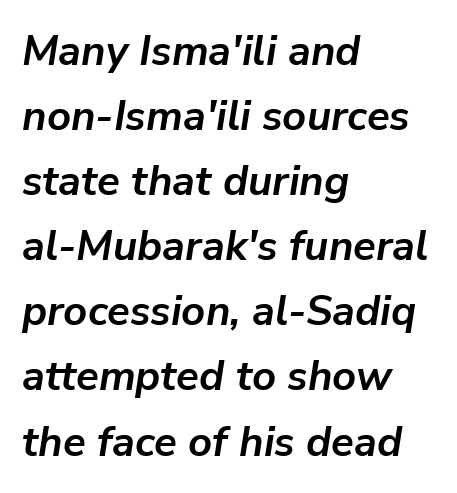
Q: Is the text bold? A: Yes.
Q: Is the text italic (slanted)? A: Yes, it leans right by about 9 degrees.
Q: Is the text underlined? A: No.
Q: How is the paragraph aligned? A: Left-aligned.
Q: Is the spacing between letters normal or unusually wide? A: Normal.
Q: Is the spacing between lines tight, normal or loose? A: Normal.
Q: Width (condensed, normal, or wide)? A: Normal.
Q: Stroke contrast? A: Low.
Q: x-height? A: Medium.
Q: Monospaced? A: No.
